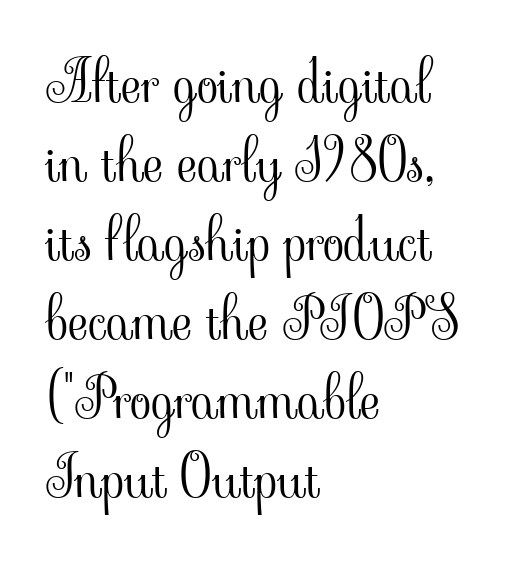
The image shows 56 px light serif type, upright; set left-aligned, normal line spacing (1.41x), normal letter spacing, not underlined; low stroke contrast and a small x-height.
